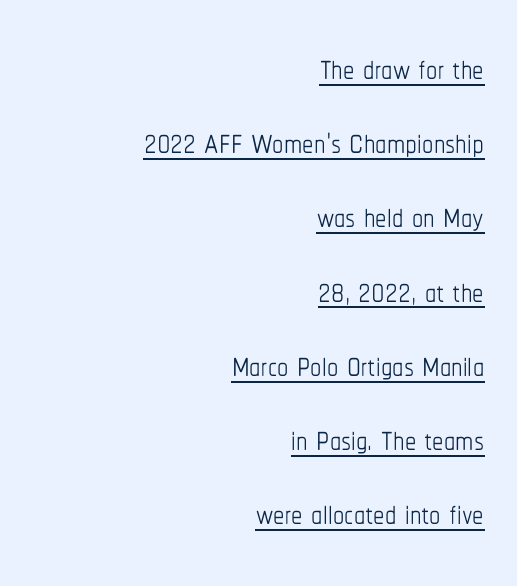
The image shows 45 px thin, condensed type, upright; set right-aligned, normal line spacing (1.65x), normal letter spacing, underlined; low stroke contrast and a medium x-height.
